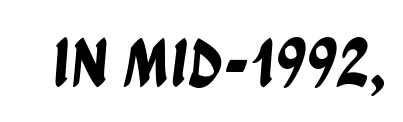
The image shows 70 px condensed sans-serif type; set normal letter spacing, not underlined; low stroke contrast and a large x-height.
